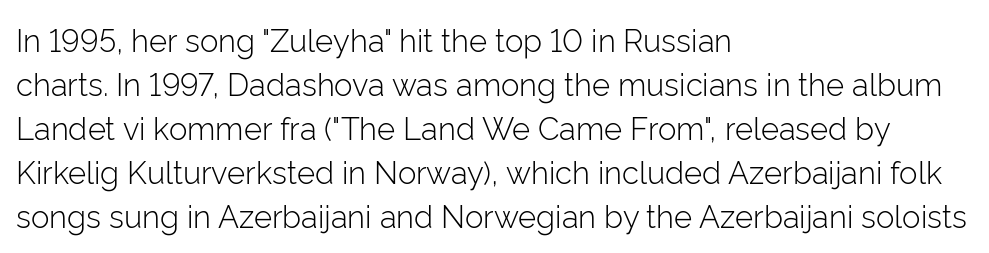
{"serif": "no", "italic": "no", "bold": "no", "weight": "light", "width": "normal", "stroke_contrast": "low", "x_height": "medium", "monospaced": "no", "underline": "no", "align": "left", "line_spacing": "normal", "line_spacing_ratio": 1.42, "letter_spacing": "normal", "letter_spacing_em": 0.0, "glyph_px": 31}
